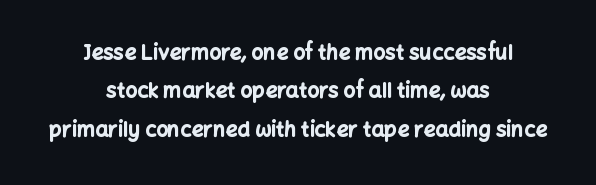
{"italic": "no", "bold": "yes", "underline": "no", "align": "center", "line_spacing_ratio": 1.83, "letter_spacing": "normal", "letter_spacing_em": 0.0, "glyph_px": 21}
